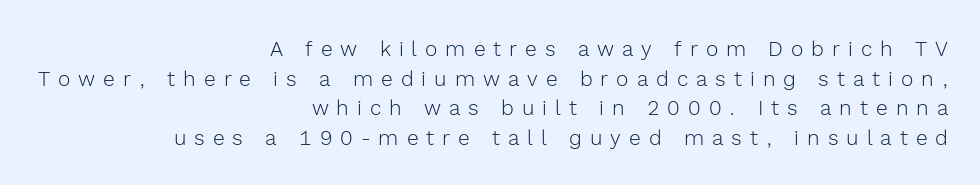
It's the straight-up-and-down kind of type. Decoration check: the copy has no underline. Honestly, the row spacing looks completely unremarkable. The horizontal fit of the characters is loose and conspicuously gappy. No chunkiness to these letters — they're not bold. Teacher's note: observe the even right margin — that is flush-right alignment.
